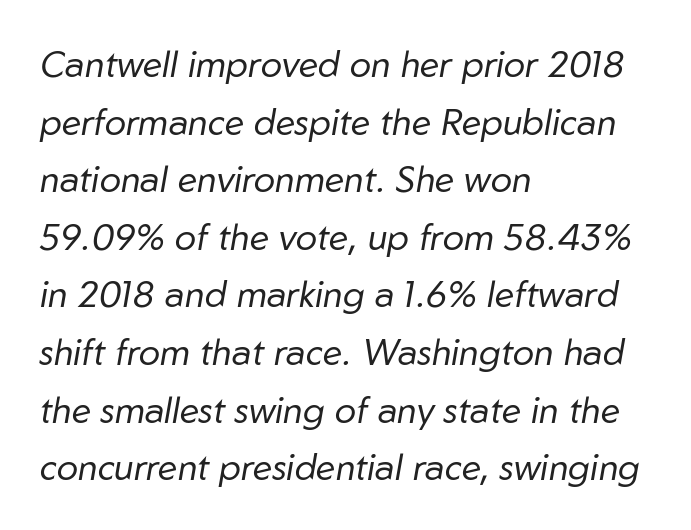
Descenders are the only things crossing below the line. The strokes are not fattened; the text isn't bold. Nothing unusual about the tracking: characters are spaced as the font intends. Is this a fixed-width face? No — the glyphs have proportional, varying widths.
